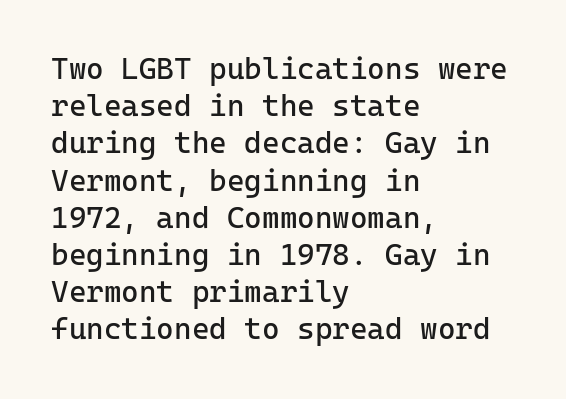
The image shows 30 px regular-weight sans-serif type, upright, monospaced; set left-aligned, line spacing 1.24x, normal letter spacing, not underlined; low stroke contrast and a medium x-height.
